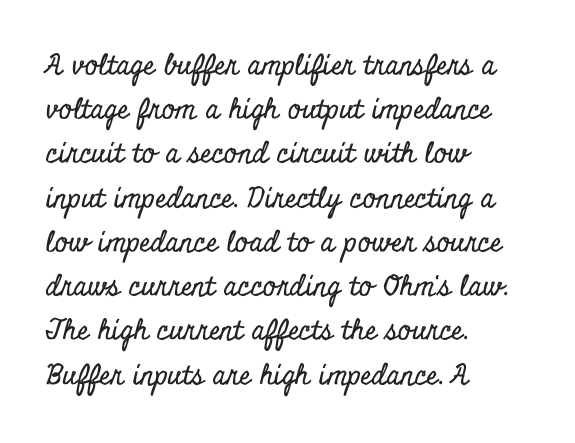
Looks like regular typesetting: each glyph gets only the width it needs. Normally led — the rows are evenly, conventionally spaced. Clear beneath every line of the passage.
